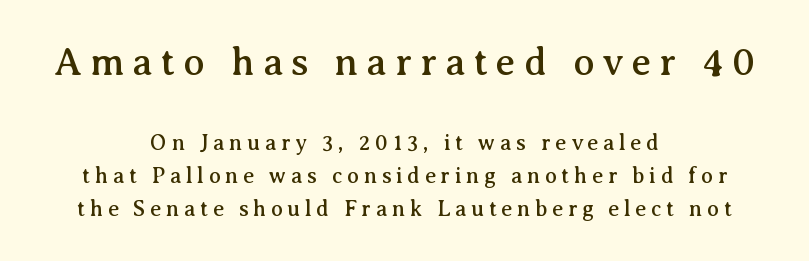
{"serif": "yes", "italic": "no", "width": "normal", "stroke_contrast": "medium", "x_height": "medium", "monospaced": "no", "underline": "no", "align": "center", "line_spacing": "normal", "line_spacing_ratio": 1.5, "letter_spacing": "wide", "letter_spacing_em": 0.21, "larger_block": "first", "size_ratio": 1.77, "glyph_px": 39}
